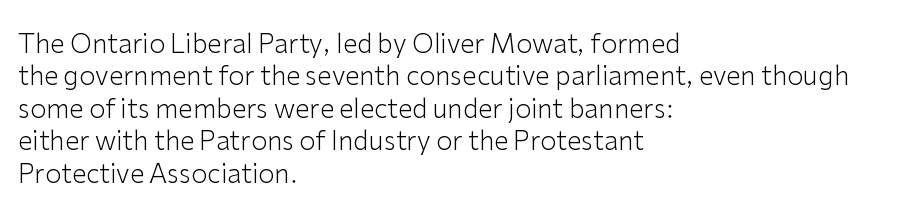
{"italic": "no", "bold": "no", "underline": "no", "align": "left", "line_spacing": "normal", "line_spacing_ratio": 1.25, "letter_spacing": "normal", "letter_spacing_em": 0.0, "glyph_px": 26}
